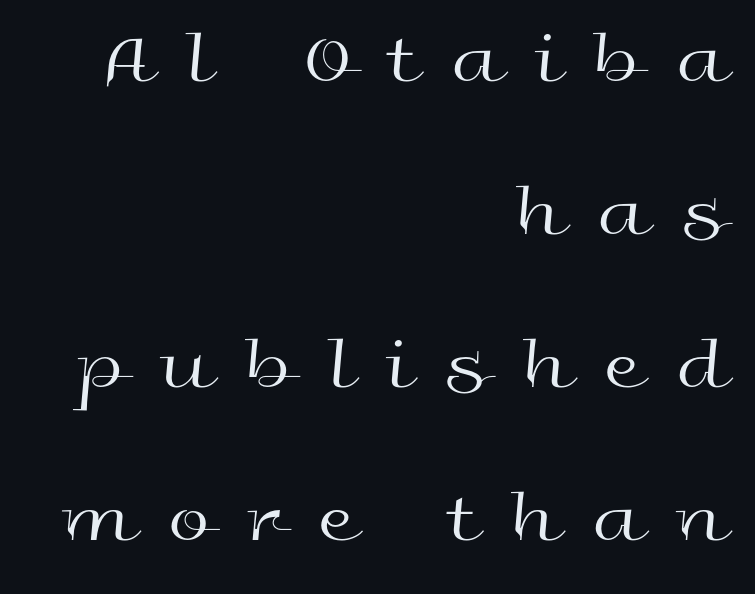
Q: Is the text bold? A: No.
Q: Is the text italic (slanted)? A: No, it is upright.
Q: Is the typeface a serif or a sans-serif typeface? A: Sans-serif.
Q: Is the text underlined? A: No.
Q: How is the paragraph aligned? A: Right-aligned.
Q: Is the spacing between letters normal or unusually wide? A: Unusually wide.
Q: Is the spacing between lines tight, normal or loose? A: Loose.
Q: Width (condensed, normal, or wide)? A: Wide.
Q: x-height? A: Medium.
Q: Monospaced? A: No.
